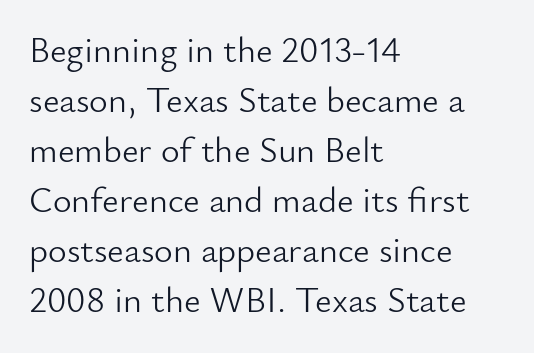
The image shows 36 px light sans-serif type, upright; set left-aligned, normal line spacing (1.39x), normal letter spacing, not underlined; low stroke contrast and a small x-height.
